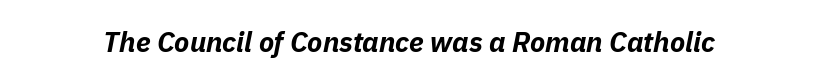
The image shows 28 px bold type, italic (leaning right); set normal letter spacing, not underlined; low stroke contrast and a medium x-height.
